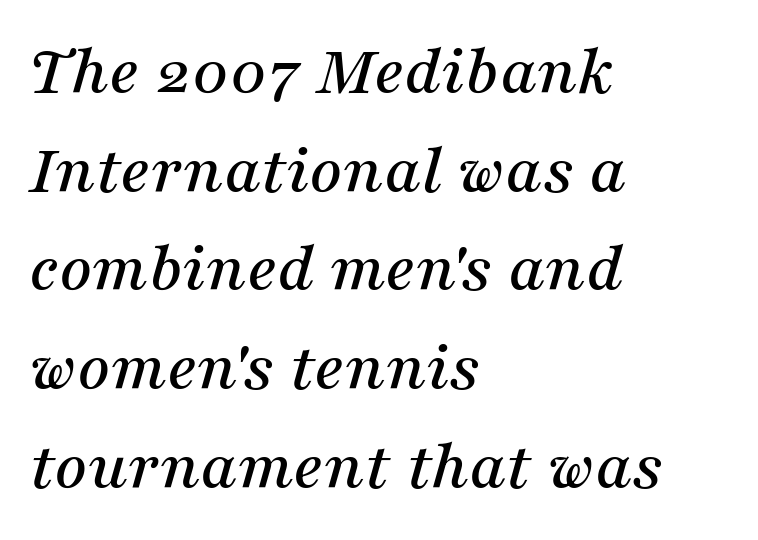
The image shows 72 px serif type, italic (leaning right); set left-aligned, normal line spacing (1.37x), normal letter spacing, not underlined; medium stroke contrast and a medium x-height.
